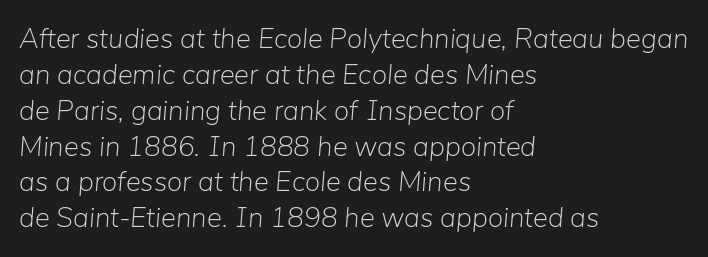
The strokes are not fattened; the text isn't bold. The face used here is proportionally spaced, like ordinary book or web type. If you measured baseline to baseline, you'd find a middling distance. The typesetter chose a ragged-right arrangement here. You can tell it's italic because the verticals aren't actually vertical. Each word holds together tightly as a unit, with standard inter-letter gaps.
